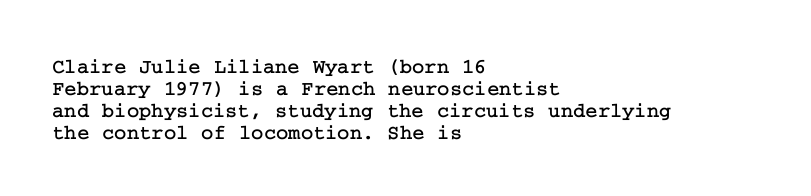
Q: Is the text italic (slanted)? A: No, it is upright.
Q: Is the text underlined? A: No.
Q: How is the paragraph aligned? A: Left-aligned.
Q: Is the spacing between letters normal or unusually wide? A: Normal.
Q: Is the spacing between lines tight, normal or loose? A: Tight.
